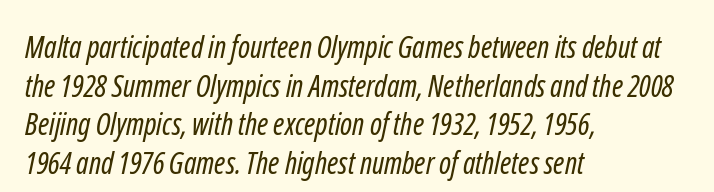
The image shows 30 px regular-weight, condensed sans-serif type; set left-aligned, normal line spacing (1.29x), normal letter spacing, not underlined; low stroke contrast and a medium x-height.
